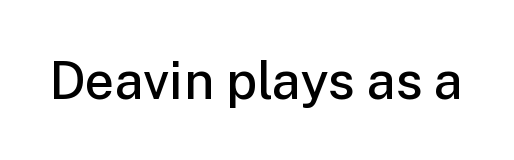
{"serif": "no", "italic": "no", "bold": "semi", "weight": "semibold", "width": "normal", "stroke_contrast": "low", "x_height": "medium", "monospaced": "no", "underline": "no", "letter_spacing": "normal", "letter_spacing_em": 0.0, "glyph_px": 52}
